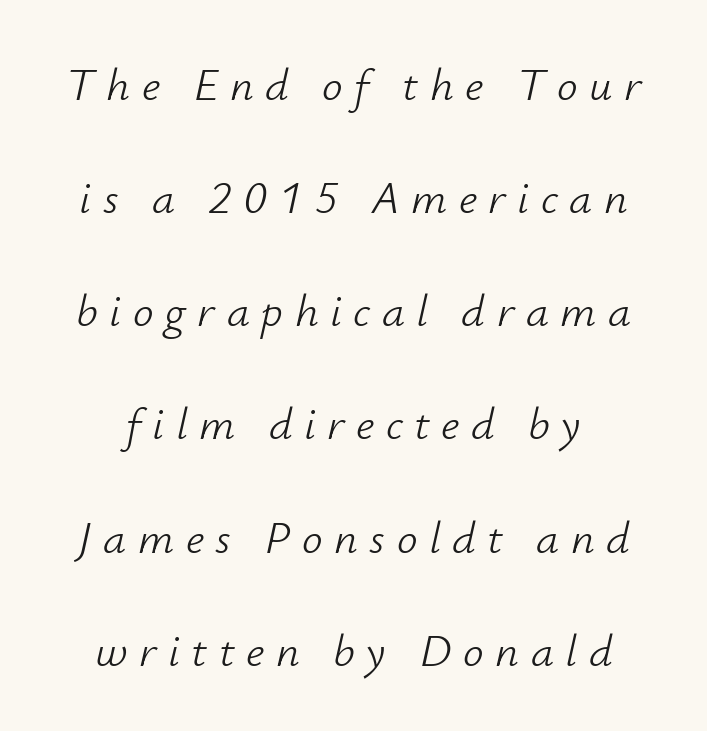
{"italic": "yes", "lean": "right", "slant_degrees": 12, "bold": "no", "weight": "light", "width": "normal", "stroke_contrast": "low", "x_height": "small", "monospaced": "no", "underline": "no", "line_spacing": "loose", "line_spacing_ratio": 2.46, "letter_spacing": "wide", "letter_spacing_em": 0.25, "glyph_px": 46}
